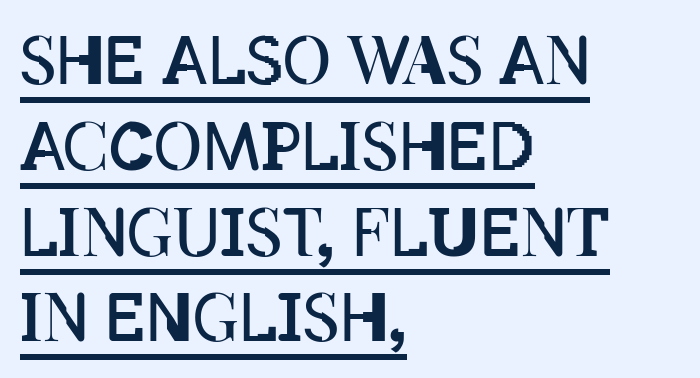
The image shows 66 px regular-weight, condensed type, upright; set left-aligned, normal line spacing (1.3x), normal letter spacing, underlined; low stroke contrast and a large x-height.
